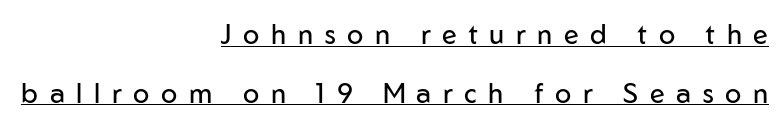
The rendering uses the underline text-decoration. Every stem runs plumb, perpendicular to the baseline. Loose tracking; the words dissolve into strings of separated letters. Rows of type keep a wide berth in the vertical direction. These lines are set flush right with a ragged left edge. The face looks like a standard text weight, possibly lighter.
